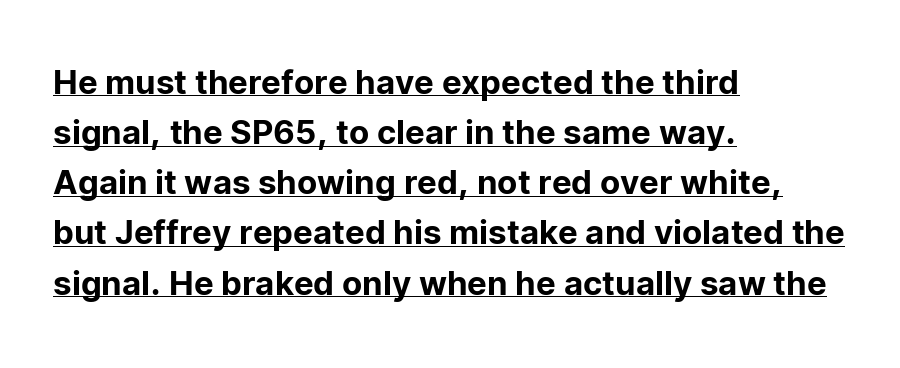
Q: Is the text italic (slanted)? A: No, it is upright.
Q: Is the typeface a serif or a sans-serif typeface? A: Sans-serif.
Q: Is the text underlined? A: Yes.
Q: How is the paragraph aligned? A: Left-aligned.
Q: Is the spacing between letters normal or unusually wide? A: Normal.
Q: Is the spacing between lines tight, normal or loose? A: Normal.
Q: Width (condensed, normal, or wide)? A: Normal.
Q: Stroke contrast? A: Low.
Q: x-height? A: Medium.
Q: Monospaced? A: No.
